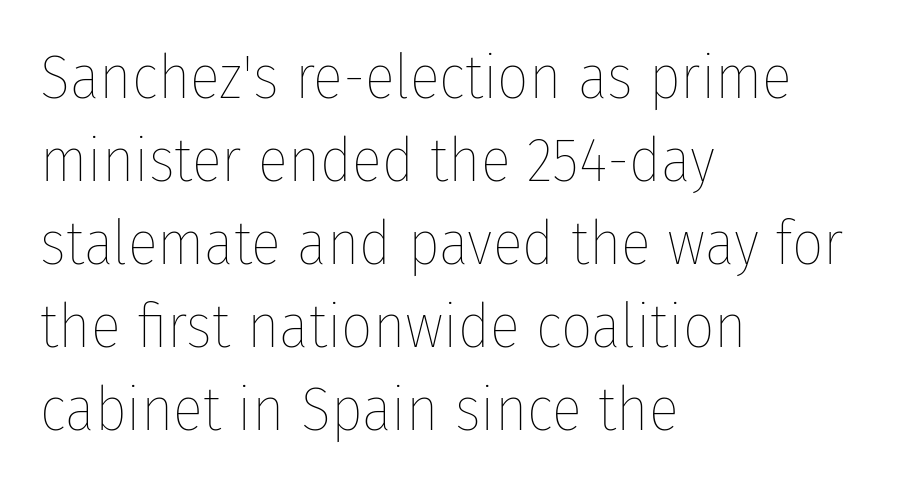
Q: Is the text bold? A: No.
Q: Is the text italic (slanted)? A: No, it is upright.
Q: Is the text underlined? A: No.
Q: How is the paragraph aligned? A: Left-aligned.
Q: Is the spacing between letters normal or unusually wide? A: Normal.
Q: Is the spacing between lines tight, normal or loose? A: Normal.
Q: Width (condensed, normal, or wide)? A: Condensed.
Q: Stroke contrast? A: Low.
Q: x-height? A: Medium.
Q: Monospaced? A: No.
